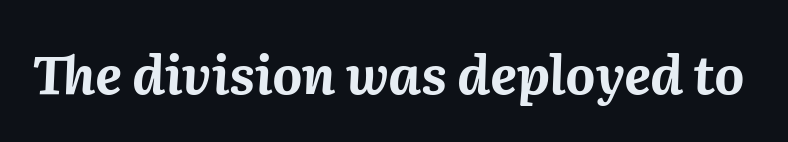
{"italic": "yes", "lean": "right", "slant_degrees": 2, "bold": "yes", "weight": "bold", "width": "normal", "stroke_contrast": "medium", "x_height": "medium", "monospaced": "no", "underline": "no", "letter_spacing": "normal", "letter_spacing_em": 0.0, "glyph_px": 52}
